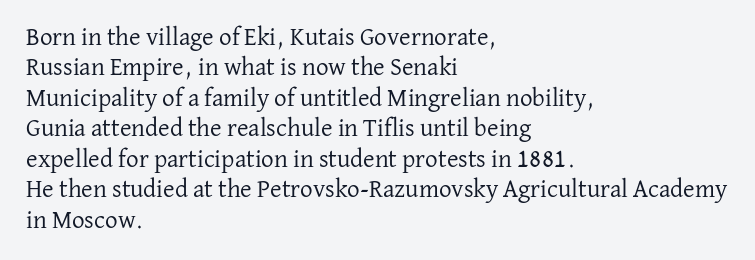
{"italic": "no", "bold": "no", "underline": "no", "align": "left", "line_spacing_ratio": 1.22, "letter_spacing": "normal", "letter_spacing_em": 0.0, "glyph_px": 25}
